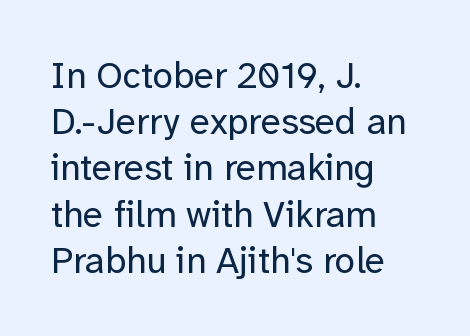
Leading matches the norm, producing a regular column. The area under the type is left untouched. Short and long lines alike share a common starting point at left. Ascenders rise straight up at ninety degrees. This sample uses plain, unmodified letter spacing. This rendering employs a face without finishing strokes, i.e., a sans-serif.
